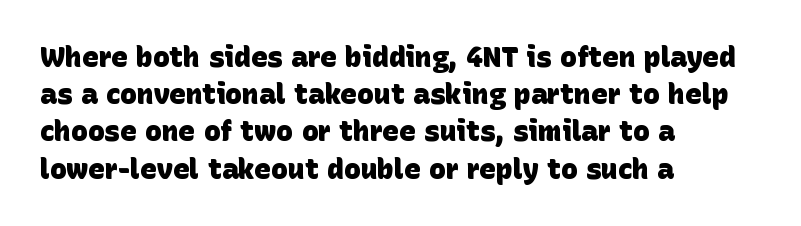
{"serif": "no", "bold": "yes", "weight": "heavy", "width": "normal", "stroke_contrast": "low", "x_height": "large", "monospaced": "no", "underline": "no", "align": "left", "line_spacing": "normal", "line_spacing_ratio": 1.33, "letter_spacing": "normal", "letter_spacing_em": 0.0, "glyph_px": 28}
